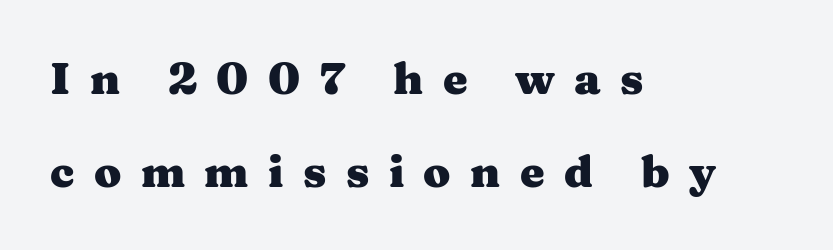
Layout note: lines flush left. Heft: maximum for text — a bold. This rendering widens character spacing well past its baseline value. Think of a printed novel: that variable character pitch is what you see here. The specimen reads as upright at a glance. A serif font was chosen for this passage.
